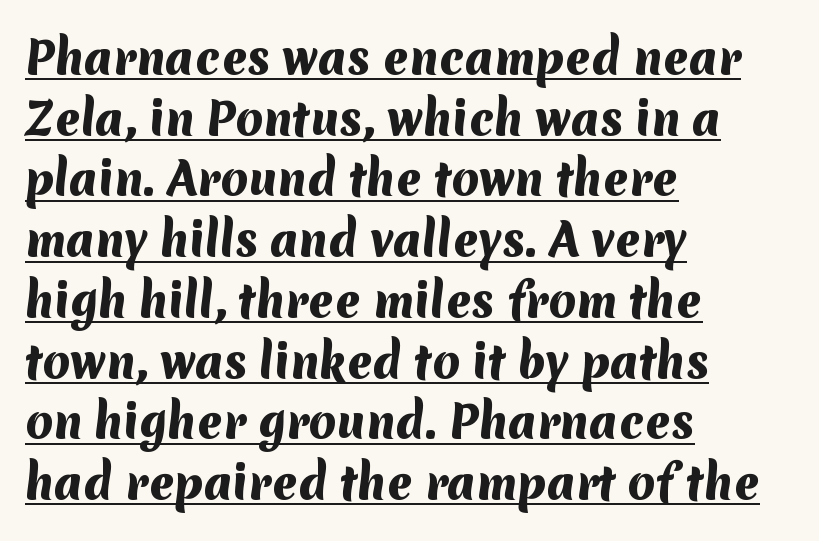
Q: Is the text bold? A: Yes.
Q: Is the typeface a serif or a sans-serif typeface? A: Sans-serif.
Q: Is the text underlined? A: Yes.
Q: How is the paragraph aligned? A: Left-aligned.
Q: Is the spacing between letters normal or unusually wide? A: Normal.
Q: Is the spacing between lines tight, normal or loose? A: Normal.
Q: Width (condensed, normal, or wide)? A: Normal.
Q: Stroke contrast? A: Medium.
Q: x-height? A: Medium.
Q: Monospaced? A: No.
